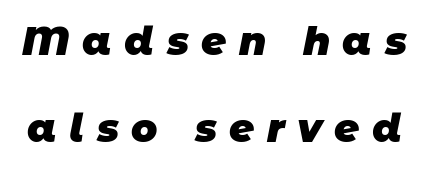
The image shows 39 px heavy sans-serif type; set loose line spacing (2.23x), unusually wide letter spacing (+0.32 em), not underlined; low stroke contrast and a large x-height.
